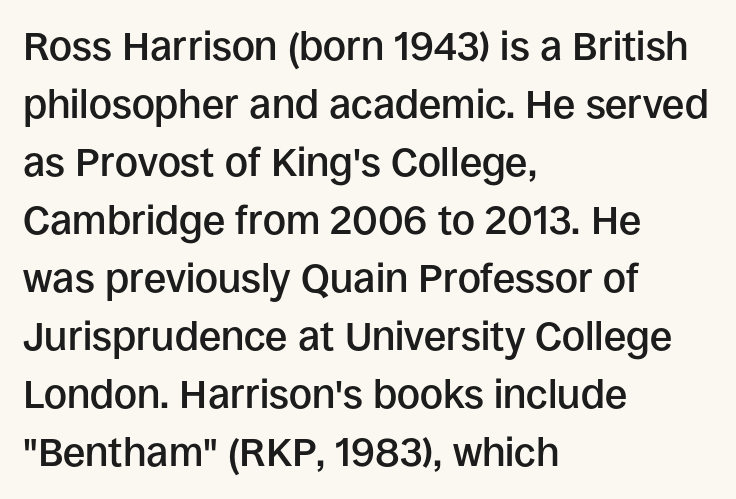
Unlike a traditional serif, this face leaves its strokes unadorned. Inter-character spacing is left at the font's built-in metrics. Looks like regular typesetting: each glyph gets only the width it needs. The passage shown is semibold, sitting just below true bold. Designer's note — italics off, roman on. The specimen omits any rule beneath the text block's lines.
